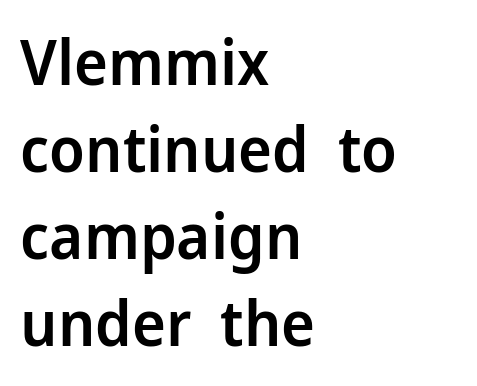
Tall strokes in this sample are plumb rather than angled. The sample has been set in demibold, a notch under bold. In terms of letterspacing, this is plain default setting. Each letter keeps its own natural width here, so spacing adapts to shape. Where is the straight margin? On the left. Is this a sans? Yes — the strokes have no serifs.
